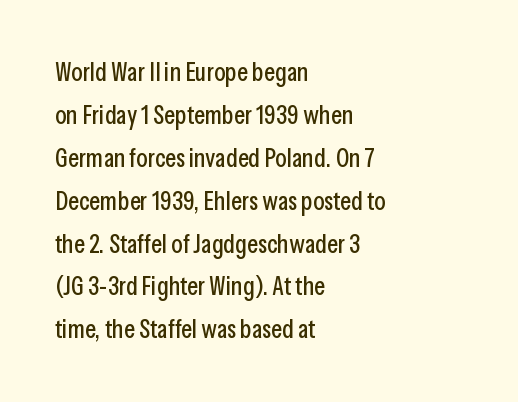
{"italic": "no", "underline": "no", "align": "left", "line_spacing": "normal", "line_spacing_ratio": 1.65, "letter_spacing": "normal", "letter_spacing_em": 0.0, "glyph_px": 26}
